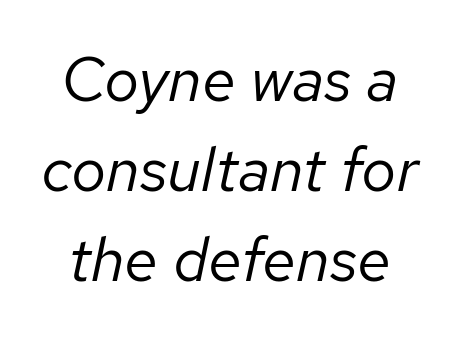
{"italic": "yes", "lean": "right", "slant_degrees": 12, "bold": "no", "weight": "regular", "width": "normal", "stroke_contrast": "low", "x_height": "medium", "monospaced": "no", "underline": "no", "line_spacing": "normal", "line_spacing_ratio": 1.45, "letter_spacing": "normal", "letter_spacing_em": 0.0, "glyph_px": 62}
